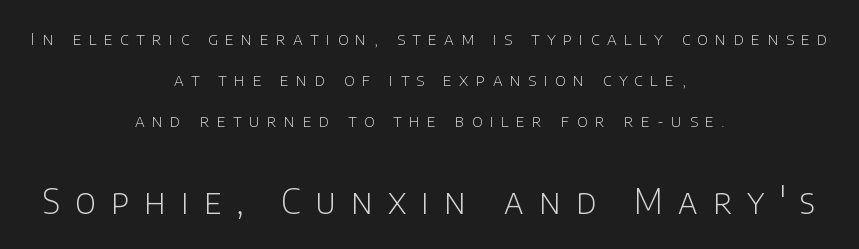
{"serif": "no", "italic": "no", "bold": "no", "weight": "light", "width": "normal", "stroke_contrast": "low", "x_height": "large", "monospaced": "no", "underline": "no", "align": "center", "line_spacing": "loose", "line_spacing_ratio": 2.42, "letter_spacing": "wide", "letter_spacing_em": 0.44, "larger_block": "second", "size_ratio": 2.0, "glyph_px": 34}
